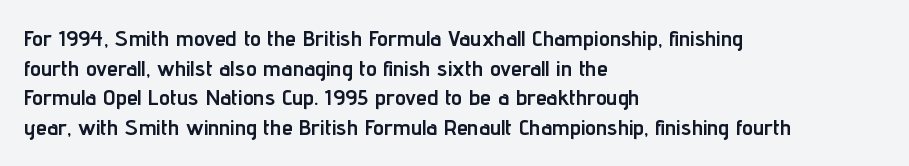
{"italic": "no", "bold": "yes", "underline": "no", "align": "left", "line_spacing": "normal", "line_spacing_ratio": 1.35, "letter_spacing": "normal", "letter_spacing_em": 0.0, "glyph_px": 22}
